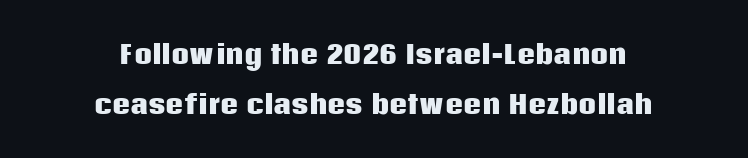
Q: Is the text bold? A: Yes.
Q: Is the text italic (slanted)? A: No, it is upright.
Q: Is the text underlined? A: No.
Q: How is the paragraph aligned? A: Centered.
Q: Is the spacing between letters normal or unusually wide? A: Normal.
Q: Is the spacing between lines tight, normal or loose? A: Loose.
